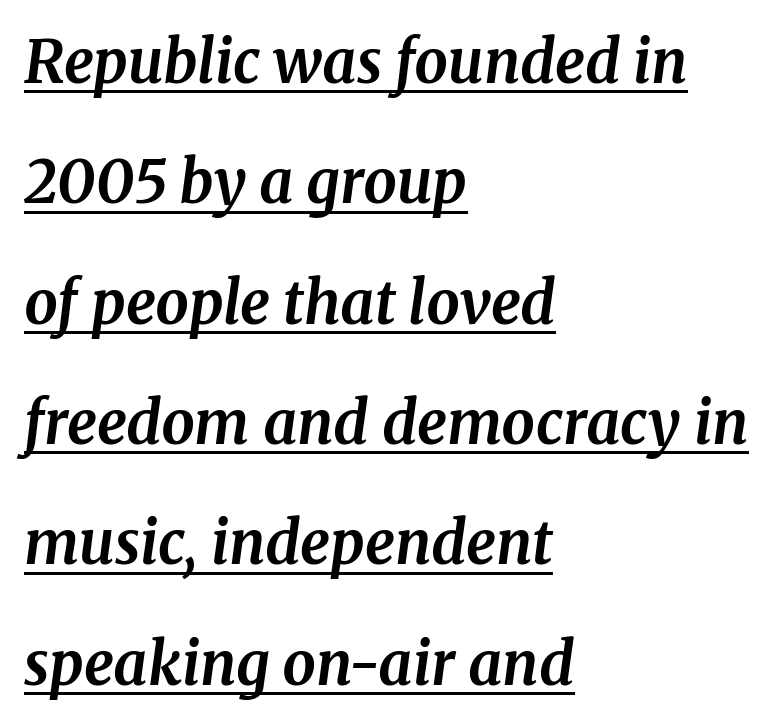
Q: Is the text bold? A: Yes.
Q: Is the text italic (slanted)? A: Yes, it leans right by about 8 degrees.
Q: Is the typeface a serif or a sans-serif typeface? A: Serif.
Q: Is the text underlined? A: Yes.
Q: How is the paragraph aligned? A: Left-aligned.
Q: Is the spacing between letters normal or unusually wide? A: Normal.
Q: Is the spacing between lines tight, normal or loose? A: Loose.
Q: Width (condensed, normal, or wide)? A: Normal.
Q: Stroke contrast? A: Medium.
Q: x-height? A: Medium.
Q: Monospaced? A: No.
